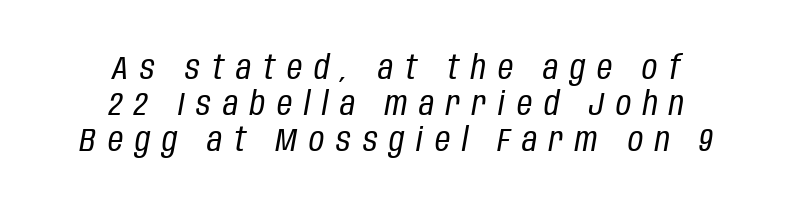
Where is the straight margin? There isn't one; the lines are centered. Posture: slanted. Spacing between characters has been opened up far beyond the box default. Check under the words: just untouched page.
